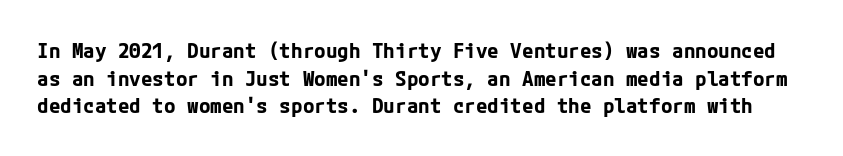
The image shows 21 px bold type, upright; set normal line spacing (1.31x), normal letter spacing, not underlined.
